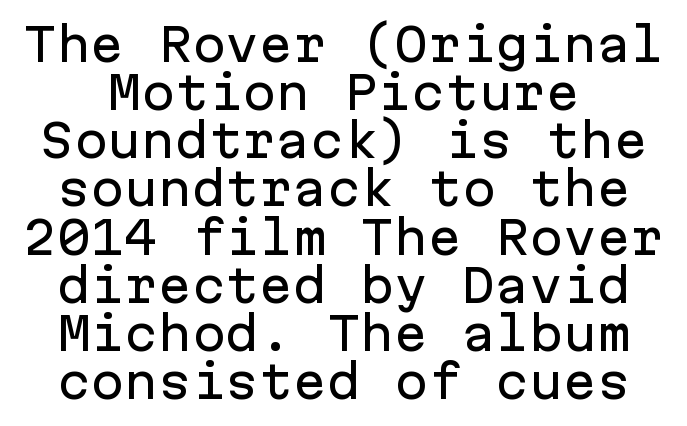
Q: Is the text italic (slanted)? A: No, it is upright.
Q: Is the typeface a serif or a sans-serif typeface? A: Sans-serif.
Q: Is the text underlined? A: No.
Q: Is the spacing between letters normal or unusually wide? A: Normal.
Q: Is the spacing between lines tight, normal or loose? A: Tight.
Q: Width (condensed, normal, or wide)? A: Normal.
Q: Stroke contrast? A: Low.
Q: x-height? A: Medium.
Q: Monospaced? A: Yes.
